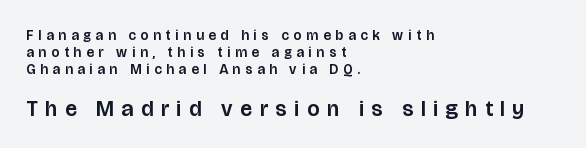
The image shows 22 px text type, upright; set left-aligned, line spacing 1.22x, unusually wide letter spacing (+0.35 em), not underlined; the second (bottom) block is 1.57x larger.
